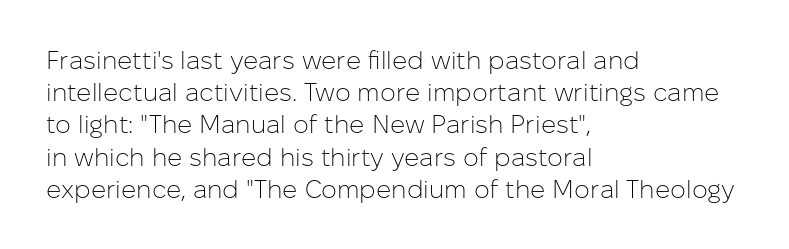
These lines keep a tight, regular rhythm from letter to letter. This sample is left-justified, so line endings fall wherever the words run out. The space between consecutive lines is moderate. Do the letters lean? They stand straight. The passage shown is not underscored anywhere. Stems and bowls with no extra thickness — not bold.
